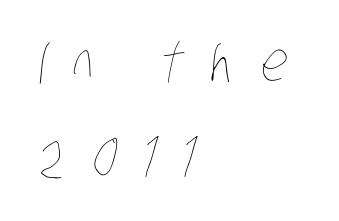
{"bold": "no", "weight": "thin", "width": "condensed", "stroke_contrast": "low", "x_height": "large", "monospaced": "no", "underline": "no", "align": "left", "line_spacing_ratio": 1.79, "letter_spacing": "wide", "letter_spacing_em": 0.49, "glyph_px": 53}
